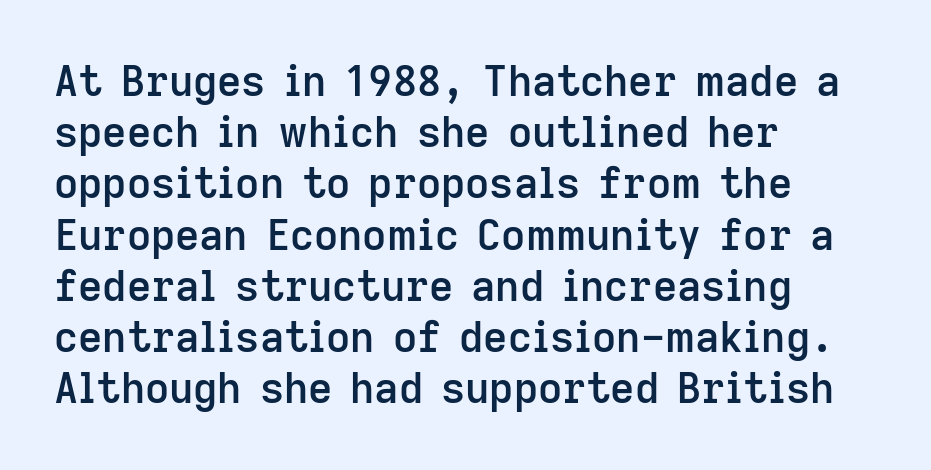
Heft: intermediate — a semibold. The passage shown is typed in a proportional face where columns would drift. These lines keep a tight, regular rhythm from letter to letter. This is roman type, the default non-slanted kind. Regarding serifs, this sample does without them. Each row of text sits above clean, open space.
